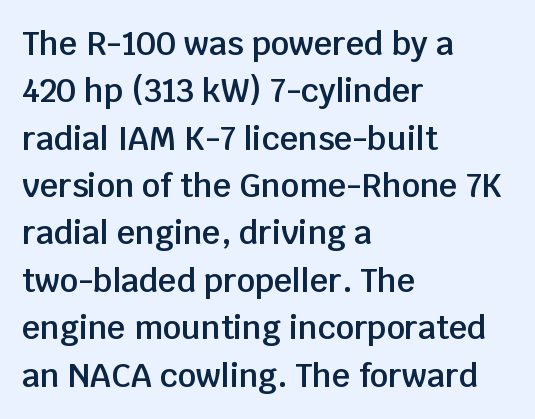
Only glyphs here, with clear space below each row. Baseline-to-baseline distance is the conventional proportion of letter height. Compared with typical body copy, the letter spacing here is the same. The lines in this sample share a left origin and differ only in where they stop.
